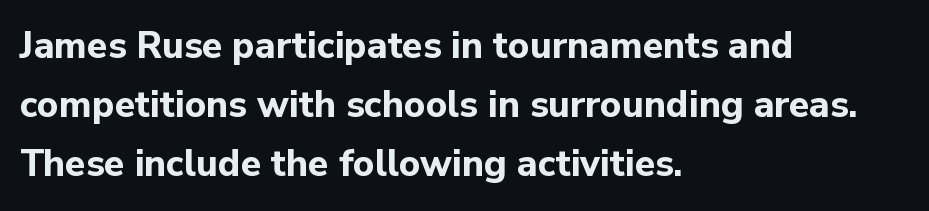
Q: Is the text bold? A: Yes.
Q: Is the text italic (slanted)? A: No, it is upright.
Q: Is the typeface a serif or a sans-serif typeface? A: Sans-serif.
Q: Is the text underlined? A: No.
Q: How is the paragraph aligned? A: Left-aligned.
Q: Is the spacing between letters normal or unusually wide? A: Normal.
Q: Is the spacing between lines tight, normal or loose? A: Normal.
Q: Width (condensed, normal, or wide)? A: Normal.
Q: Stroke contrast? A: Low.
Q: x-height? A: Medium.
Q: Monospaced? A: No.
